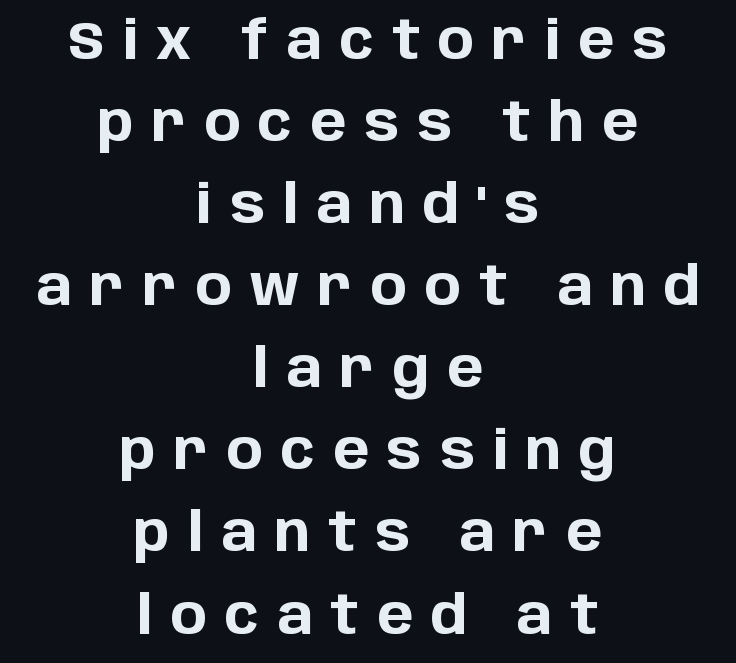
Evenly set lines give the paragraph a standard silhouette. Emphasis by weight is at full strength: bold. Italic: no, the glyphs are upright roman. Only glyphs here, with clear space below each row. The face used here is proportionally spaced, like ordinary book or web type.
